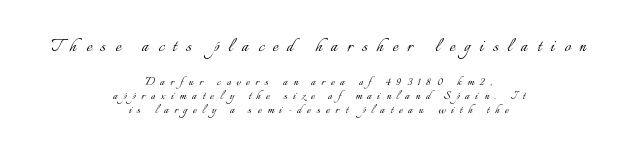
Q: Is the text bold? A: No.
Q: Is the text italic (slanted)? A: Yes.
Q: Is the text underlined? A: No.
Q: How is the paragraph aligned? A: Centered.
Q: Is the spacing between letters normal or unusually wide? A: Unusually wide.
Q: Is the spacing between lines tight, normal or loose? A: Tight.
Q: Which block of text is set in a larger size, the first (top) or the second (bottom)? A: The first (top) one.
